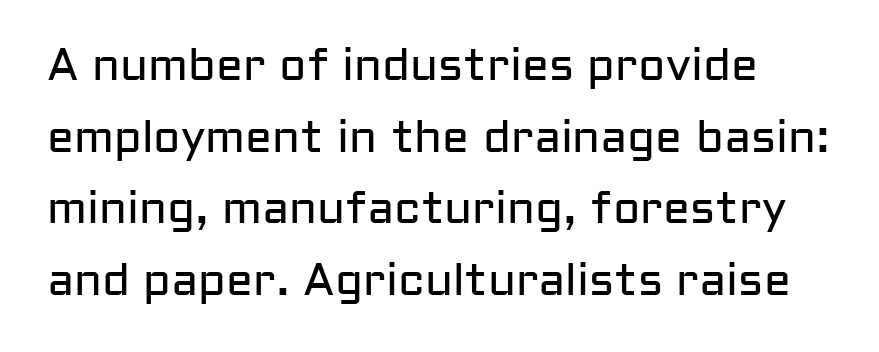
The image shows 45 px regular-weight sans-serif type, upright; set normal line spacing (1.59x), normal letter spacing, not underlined; low stroke contrast and a medium x-height.
